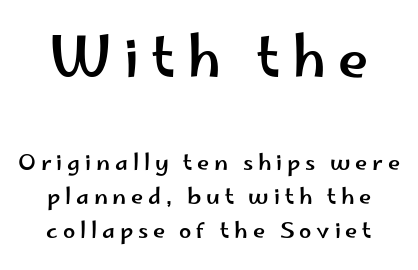
The image shows 55 px wide sans-serif type, upright; set centered, normal line spacing (1.55x), unusually wide letter spacing (+0.22 em), not underlined; the first (top) block is 2.5x larger; low stroke contrast and a small x-height.
